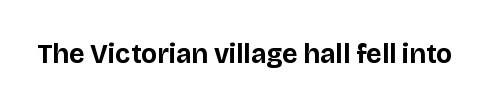
Q: Is the text bold? A: Yes.
Q: Is the text italic (slanted)? A: No, it is upright.
Q: Is the text underlined? A: No.
Q: Is the spacing between letters normal or unusually wide? A: Normal.
